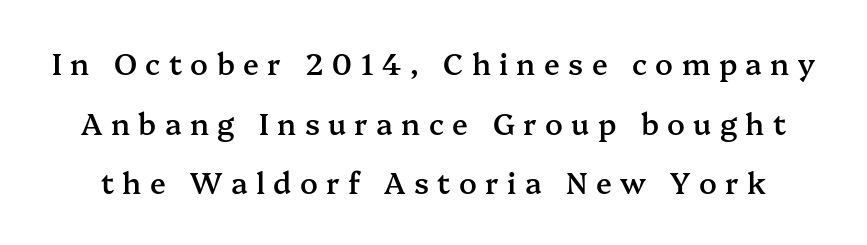
Q: Is the text bold? A: Semi-bold.
Q: Is the text italic (slanted)? A: No, it is upright.
Q: Is the typeface a serif or a sans-serif typeface? A: Serif.
Q: Is the text underlined? A: No.
Q: Is the spacing between letters normal or unusually wide? A: Unusually wide.
Q: Is the spacing between lines tight, normal or loose? A: Loose.
Q: Width (condensed, normal, or wide)? A: Normal.
Q: Stroke contrast? A: Medium.
Q: x-height? A: Medium.
Q: Monospaced? A: No.
